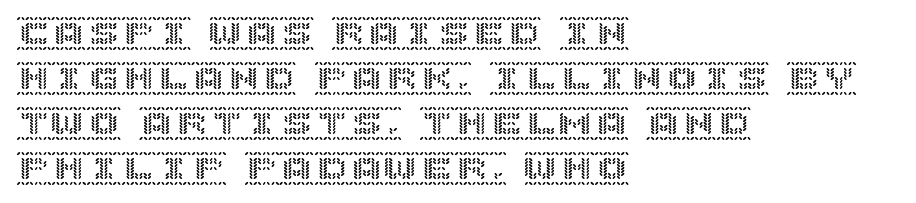
Q: Is the text italic (slanted)? A: No, it is upright.
Q: Is the text underlined? A: No.
Q: How is the paragraph aligned? A: Left-aligned.
Q: Is the spacing between letters normal or unusually wide? A: Normal.
Q: Is the spacing between lines tight, normal or loose? A: Normal.
Q: Width (condensed, normal, or wide)? A: Normal.
Q: x-height? A: Large.
